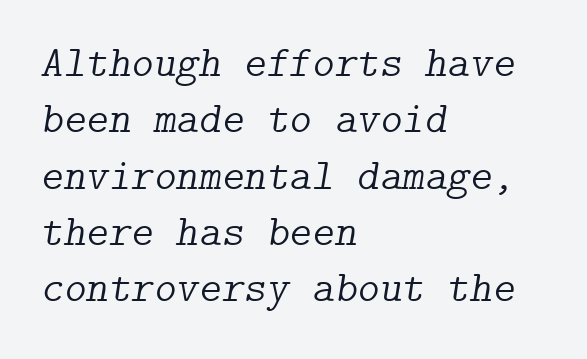
Q: Is the text bold? A: No.
Q: Is the text italic (slanted)? A: Yes, it leans right by about 9 degrees.
Q: Is the typeface a serif or a sans-serif typeface? A: Serif.
Q: Is the text underlined? A: No.
Q: How is the paragraph aligned? A: Left-aligned.
Q: Is the spacing between letters normal or unusually wide? A: Normal.
Q: Is the spacing between lines tight, normal or loose? A: Normal.
Q: Width (condensed, normal, or wide)? A: Normal.
Q: Stroke contrast? A: Low.
Q: x-height? A: Medium.
